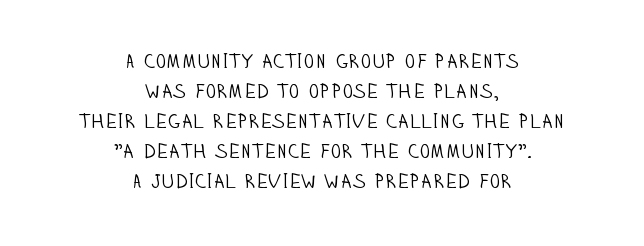
The image shows 20 px text type, upright; set centered, normal line spacing (1.5x), normal letter spacing, not underlined.
